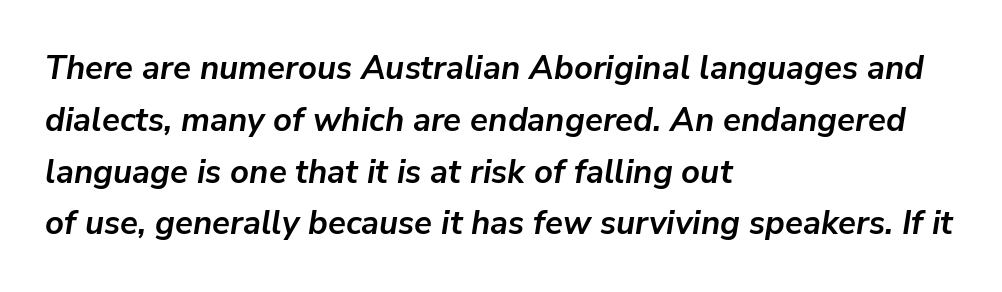
{"italic": "yes", "lean": "right", "slant_degrees": 9, "bold": "yes", "weight": "semibold", "width": "normal", "stroke_contrast": "low", "x_height": "medium", "monospaced": "no", "underline": "no", "align": "left", "line_spacing": "normal", "line_spacing_ratio": 1.57, "letter_spacing": "normal", "letter_spacing_em": 0.0, "glyph_px": 33}
